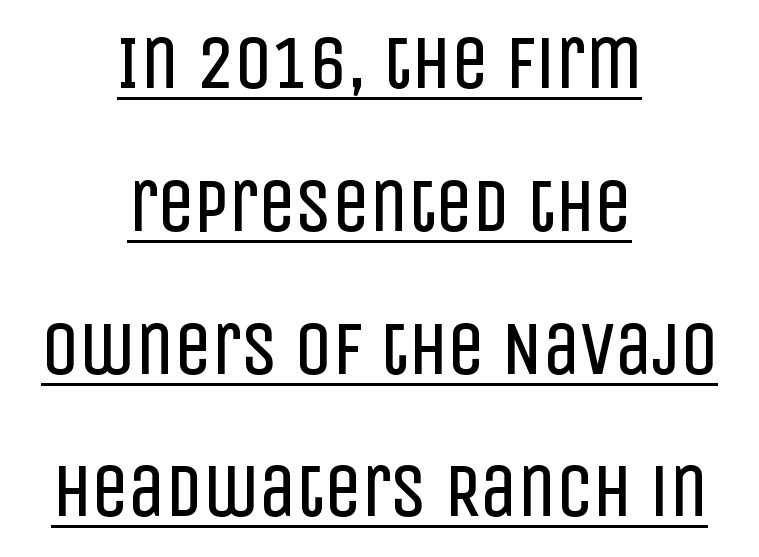
Q: Is the text bold? A: No.
Q: Is the text italic (slanted)? A: No, it is upright.
Q: Is the typeface a serif or a sans-serif typeface? A: Sans-serif.
Q: Is the text underlined? A: Yes.
Q: How is the paragraph aligned? A: Centered.
Q: Is the spacing between letters normal or unusually wide? A: Normal.
Q: Is the spacing between lines tight, normal or loose? A: Loose.
Q: Width (condensed, normal, or wide)? A: Condensed.
Q: Stroke contrast? A: Low.
Q: x-height? A: Large.
Q: Monospaced? A: No.
